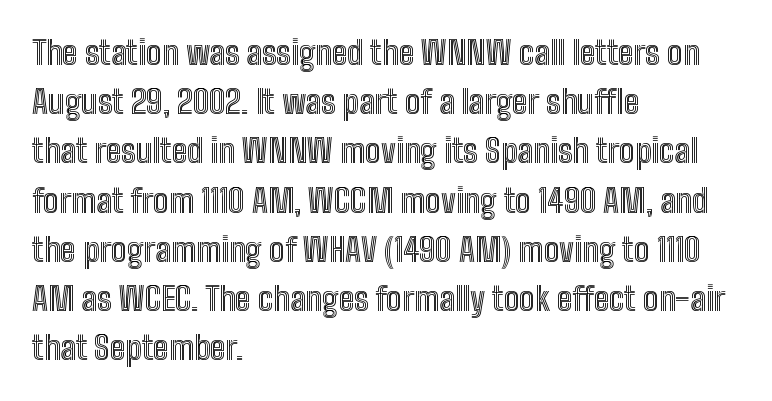
The image shows 33 px condensed type, upright; set left-aligned, normal line spacing (1.49x), normal letter spacing, not underlined; a medium x-height.
